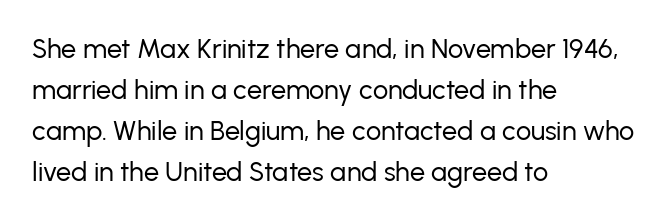
The image shows 27 px text type, upright; set left-aligned, normal line spacing (1.52x), normal letter spacing, not underlined.
